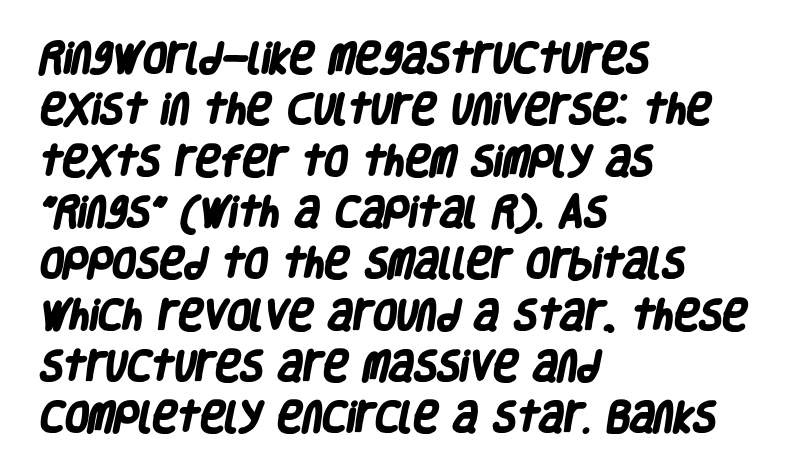
Nope, no serifs anywhere on these letters. Here the designer chose a conventional face with non-uniform glyph widths. Check under the words: just untouched page. The vertical gap from one line to the next is medium. Heft: maximum for text — a bold. Inter-character spacing is left at the font's built-in metrics.
